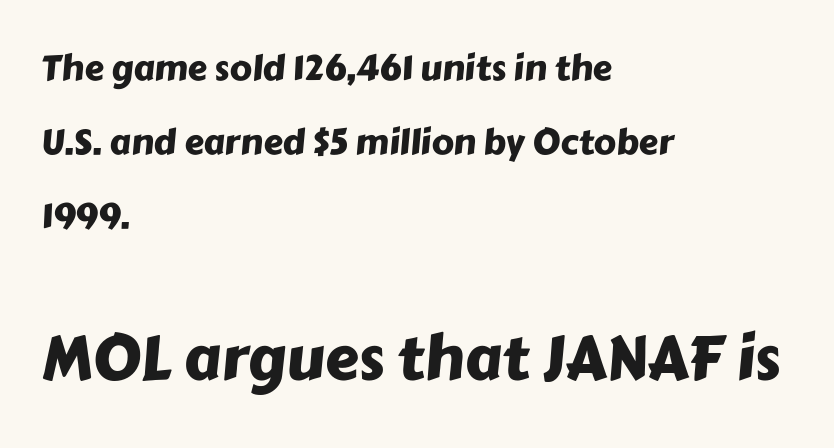
Q: Is the typeface a serif or a sans-serif typeface? A: Sans-serif.
Q: Is the text underlined? A: No.
Q: How is the paragraph aligned? A: Left-aligned.
Q: Is the spacing between letters normal or unusually wide? A: Normal.
Q: Is the spacing between lines tight, normal or loose? A: Loose.
Q: Which block of text is set in a larger size, the first (top) or the second (bottom)? A: The second (bottom) one.
Q: Width (condensed, normal, or wide)? A: Normal.
Q: Stroke contrast? A: Low.
Q: x-height? A: Medium.
Q: Monospaced? A: No.
